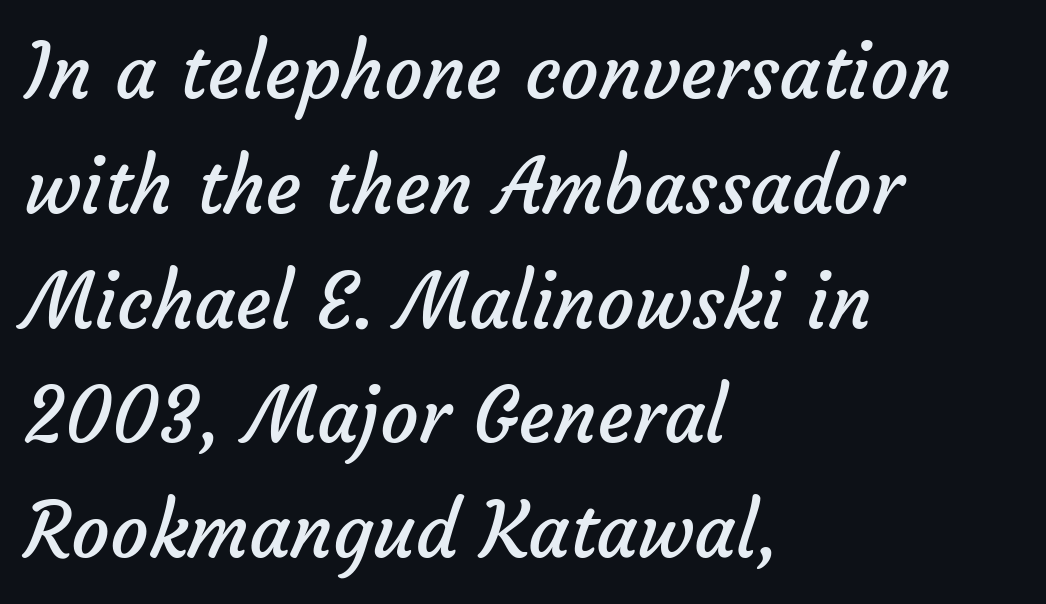
{"serif": "no", "bold": "no", "weight": "regular", "width": "normal", "stroke_contrast": "low", "x_height": "medium", "monospaced": "no", "underline": "no", "align": "left", "line_spacing": "normal", "line_spacing_ratio": 1.51, "letter_spacing": "normal", "letter_spacing_em": 0.0, "glyph_px": 76}
